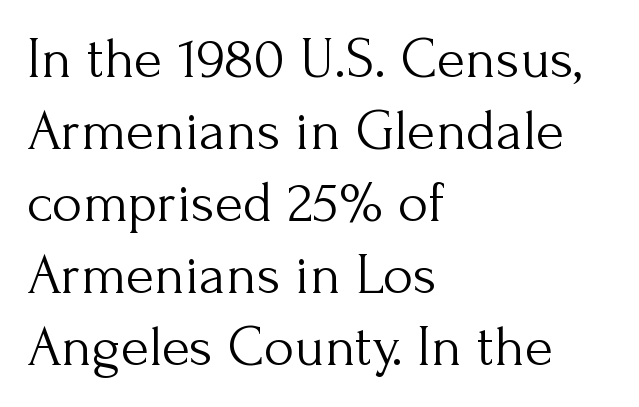
{"serif": "yes", "italic": "no", "bold": "no", "weight": "light", "width": "normal", "stroke_contrast": "medium", "x_height": "small", "monospaced": "no", "underline": "no", "align": "left", "line_spacing_ratio": 1.24, "letter_spacing": "normal", "letter_spacing_em": 0.0, "glyph_px": 58}
